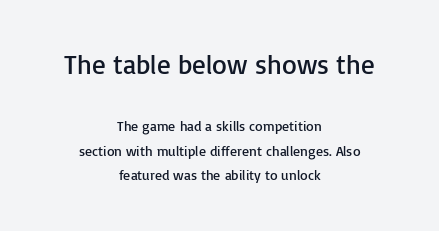
Q: Is the text bold? A: No.
Q: Is the text italic (slanted)? A: No, it is upright.
Q: Is the text underlined? A: No.
Q: How is the paragraph aligned? A: Centered.
Q: Is the spacing between letters normal or unusually wide? A: Normal.
Q: Which block of text is set in a larger size, the first (top) or the second (bottom)? A: The first (top) one.
